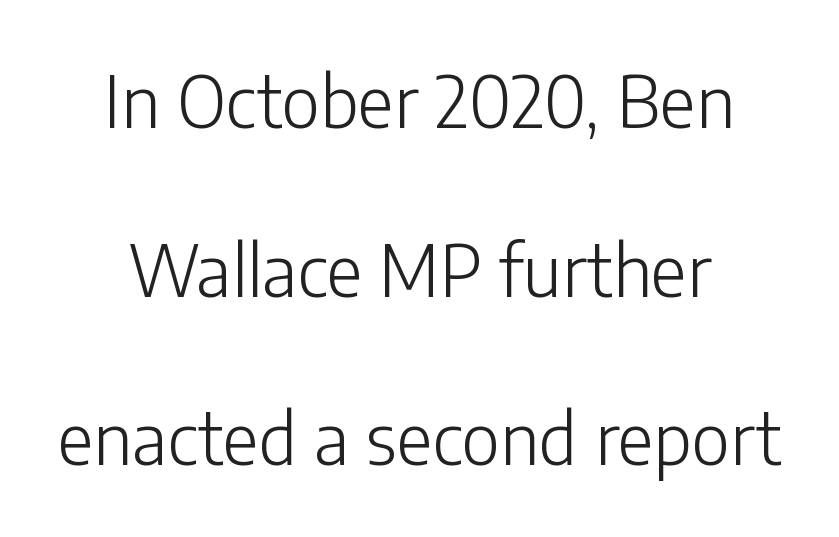
{"serif": "no", "italic": "no", "bold": "no", "weight": "light", "width": "normal", "stroke_contrast": "low", "x_height": "medium", "monospaced": "no", "underline": "no", "line_spacing": "loose", "line_spacing_ratio": 2.41, "letter_spacing": "normal", "letter_spacing_em": 0.0, "glyph_px": 70}
